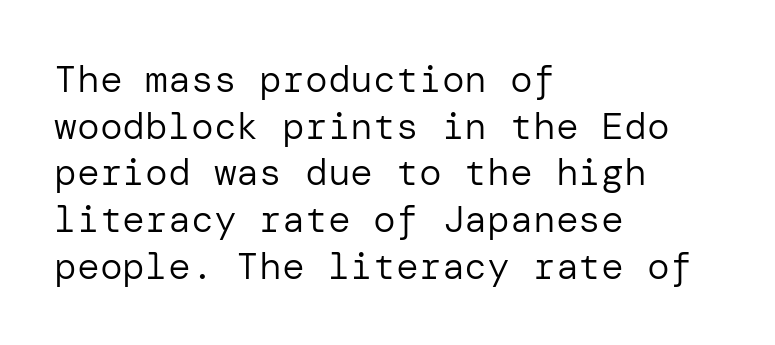
The image shows 38 px regular-weight sans-serif type, upright; set left-aligned, line spacing 1.23x, normal letter spacing, not underlined; low stroke contrast and a medium x-height.
